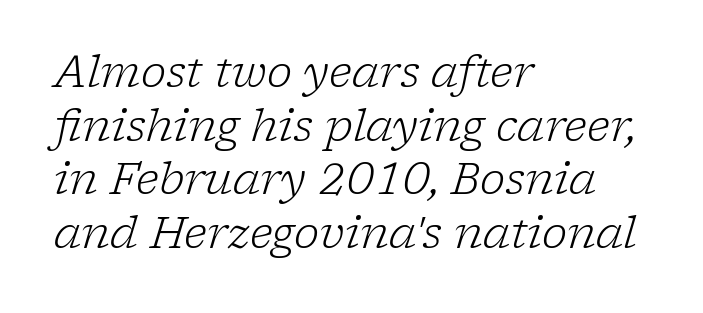
The image shows 43 px light serif type, italic (leaning right); set left-aligned, normal line spacing (1.25x), normal letter spacing, not underlined; low stroke contrast and a medium x-height.
